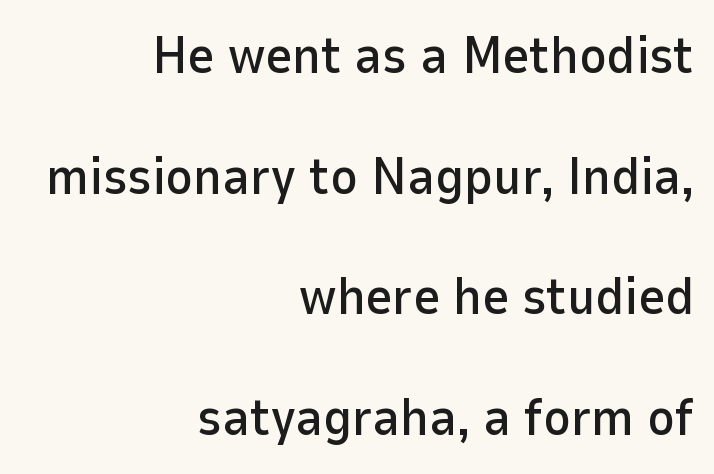
Unlike a traditional serif, this face leaves its strokes unadorned. The space between consecutive lines is lavish. The passage shown is typed in a proportional face where columns would drift. The string is rendered with underlining switched off. This sample is right-justified, so line beginnings fall wherever the words allow.
